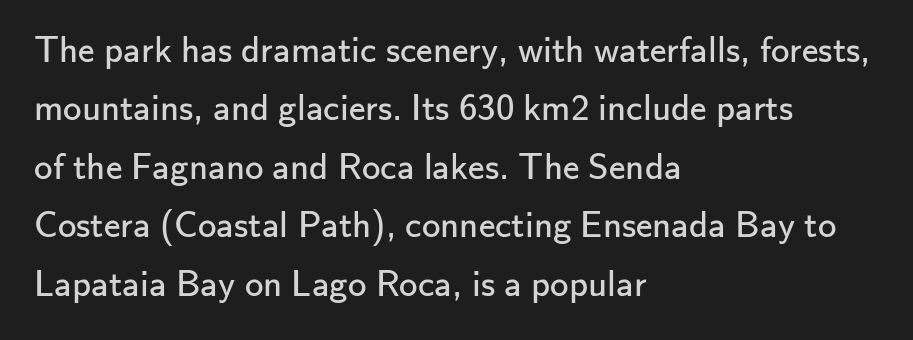
{"serif": "no", "italic": "no", "bold": "no", "weight": "regular", "width": "normal", "stroke_contrast": "low", "x_height": "small", "monospaced": "no", "underline": "no", "align": "left", "line_spacing": "normal", "line_spacing_ratio": 1.58, "letter_spacing": "normal", "letter_spacing_em": 0.0, "glyph_px": 37}
